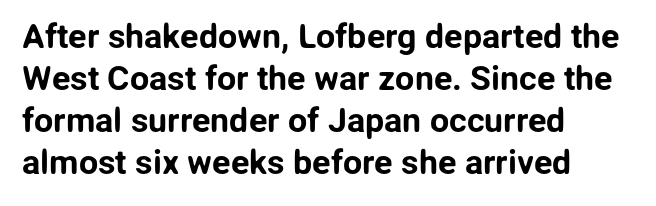
Q: Is the text italic (slanted)? A: No, it is upright.
Q: Is the typeface a serif or a sans-serif typeface? A: Sans-serif.
Q: Is the text underlined? A: No.
Q: How is the paragraph aligned? A: Left-aligned.
Q: Is the spacing between letters normal or unusually wide? A: Normal.
Q: Width (condensed, normal, or wide)? A: Normal.
Q: Stroke contrast? A: Low.
Q: x-height? A: Medium.
Q: Monospaced? A: No.
